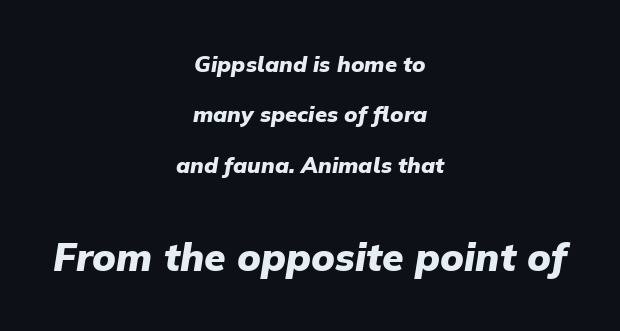
The image shows 39 px heavy type, italic (leaning right); set centered, loose line spacing (2.29x), normal letter spacing, not underlined; the second (bottom) block is 1.77x larger; low stroke contrast and a medium x-height.
